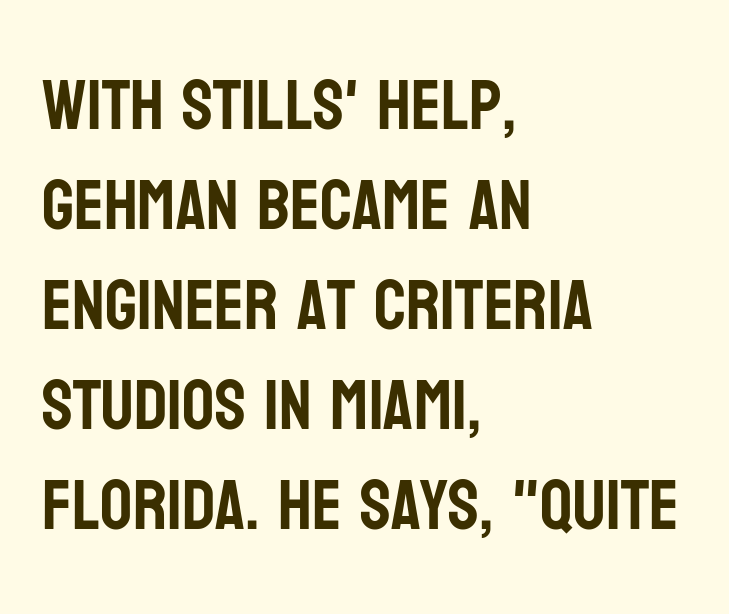
Q: Is the text italic (slanted)? A: No, it is upright.
Q: Is the typeface a serif or a sans-serif typeface? A: Sans-serif.
Q: Is the text underlined? A: No.
Q: How is the paragraph aligned? A: Left-aligned.
Q: Is the spacing between letters normal or unusually wide? A: Normal.
Q: Is the spacing between lines tight, normal or loose? A: Normal.
Q: Width (condensed, normal, or wide)? A: Condensed.
Q: Stroke contrast? A: Low.
Q: x-height? A: Large.
Q: Monospaced? A: No.
